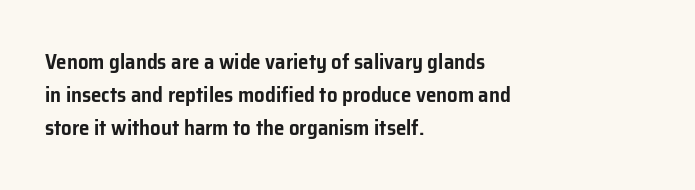
The image shows 21 px text type, upright; set left-aligned, normal line spacing (1.57x), normal letter spacing, not underlined.
